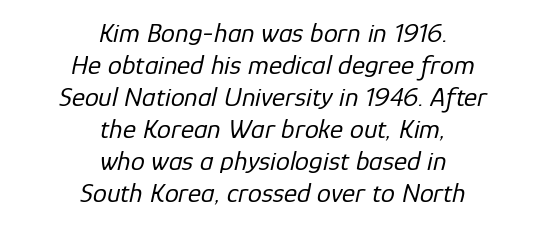
The image shows 28 px regular-weight type, italic (leaning right); set centered, tight line spacing (1.14x), normal letter spacing, not underlined; low stroke contrast and a medium x-height.
